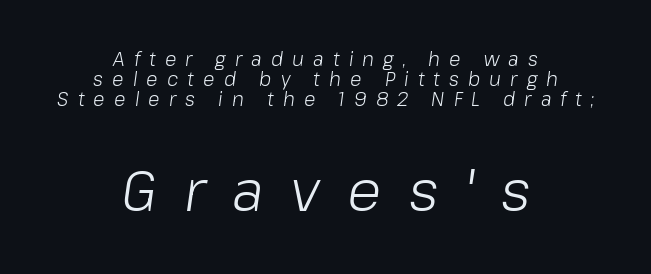
{"italic": "yes", "lean": "right", "slant_degrees": 8, "bold": "no", "weight": "light", "width": "normal", "stroke_contrast": "low", "x_height": "medium", "monospaced": "no", "underline": "no", "align": "center", "line_spacing": "tight", "line_spacing_ratio": 1.05, "letter_spacing": "wide", "letter_spacing_em": 0.48, "larger_block": "second", "size_ratio": 3.0, "glyph_px": 57}
